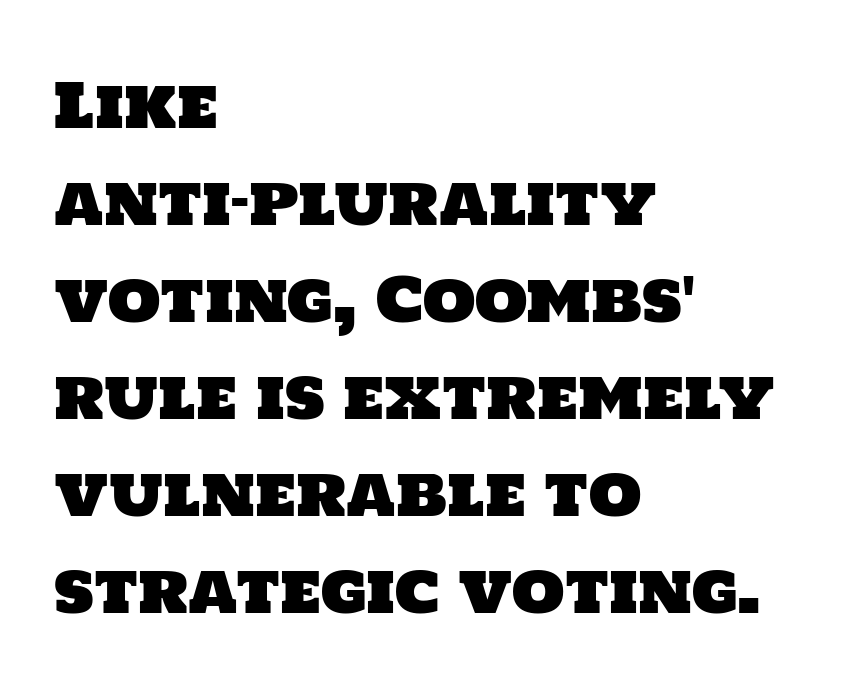
The image shows 61 px sans-serif type; set left-aligned, normal line spacing (1.59x), normal letter spacing, not underlined; low stroke contrast and a large x-height.
